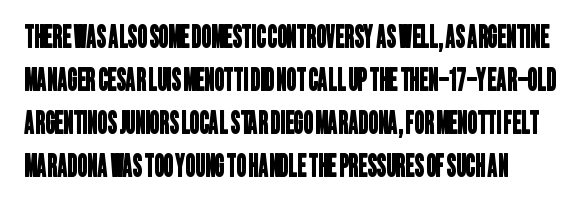
The image shows 30 px condensed sans-serif type; set normal line spacing (1.43x), normal letter spacing, not underlined; low stroke contrast and a large x-height.
